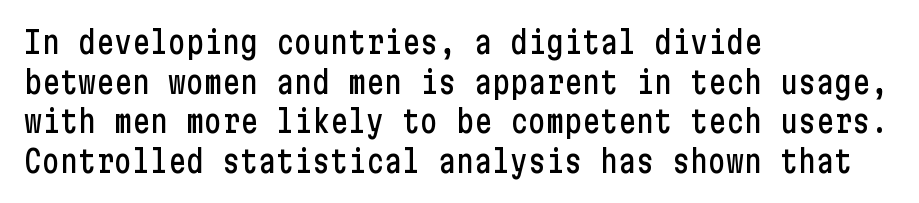
Is there any slant? The stems are plumb. Honestly, there is no underline to notice here at all. Vertically, the passage feels balanced, rows spaced as you'd expect. Notice how the passage keeps a crisp vertical edge on the left only. Serif or sans? Sans — the stroke terminals are bare. The passage shown has conventional tracking throughout.
